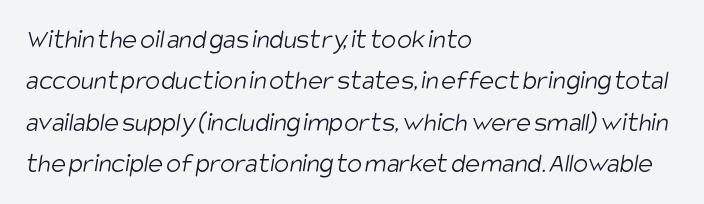
The passage is arranged the way most books set body copy — flush left. Vertical stems look standard width or narrower in stroke. Observe the ordinary spacing: letters are neighbours, not strangers. The strip under each line holds only bare page. Students, observe: this is what conventionally led text looks like. Character widths vary here, with narrow letters taking less room than wide ones.
